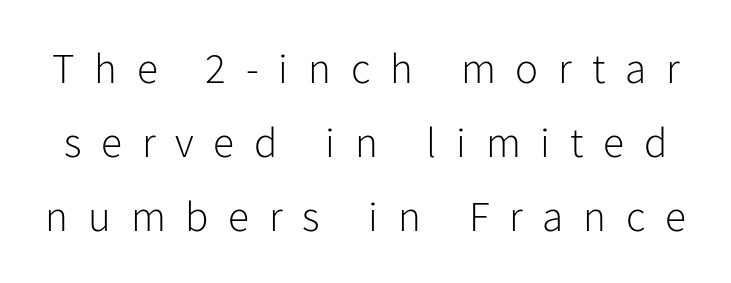
The image shows 43 px light sans-serif type, upright; set line spacing 1.72x, unusually wide letter spacing (+0.46 em), not underlined; low stroke contrast and a medium x-height.
